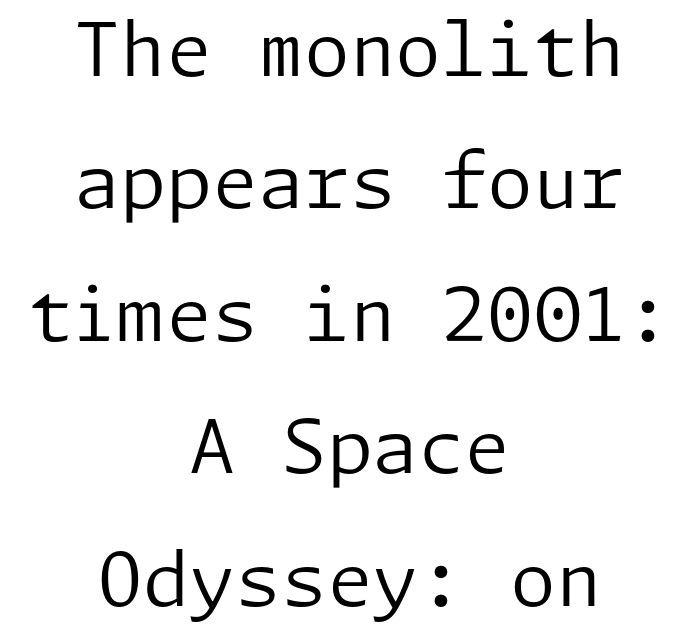
Default kerning and tracking; the words read as compact shapes. The area under the type is left untouched. Caption: multi-line text, centered on the measure. On a weight scale, this lands at 450 or below. Vertical strokes here are truly vertical. Is this a sans? Yes — the strokes have no serifs.
